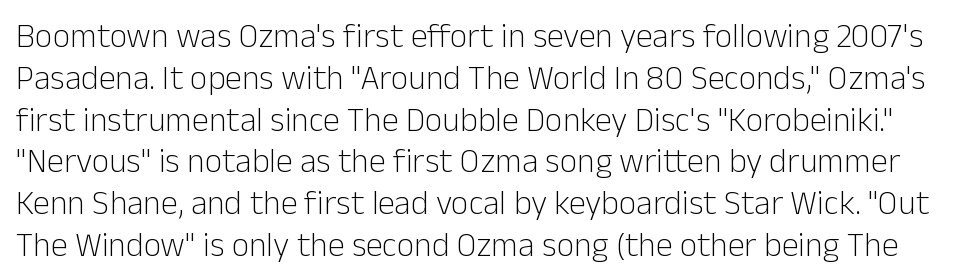
{"serif": "no", "italic": "no", "bold": "no", "weight": "light", "width": "normal", "stroke_contrast": "low", "x_height": "medium", "monospaced": "no", "underline": "no", "line_spacing_ratio": 1.23, "letter_spacing": "normal", "letter_spacing_em": 0.0, "glyph_px": 34}
